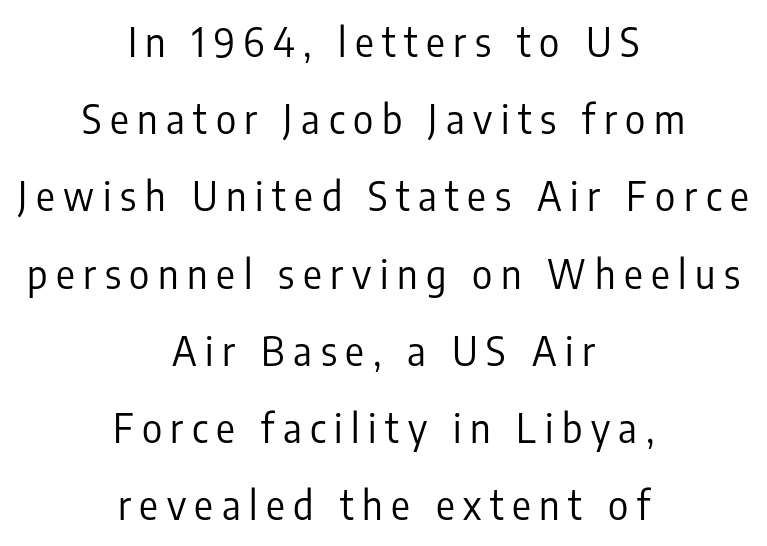
{"serif": "no", "italic": "no", "bold": "no", "weight": "regular", "width": "condensed", "stroke_contrast": "low", "x_height": "medium", "monospaced": "no", "underline": "no", "align": "center", "line_spacing": "loose", "line_spacing_ratio": 1.98, "letter_spacing": "wide", "letter_spacing_em": 0.22, "glyph_px": 39}
